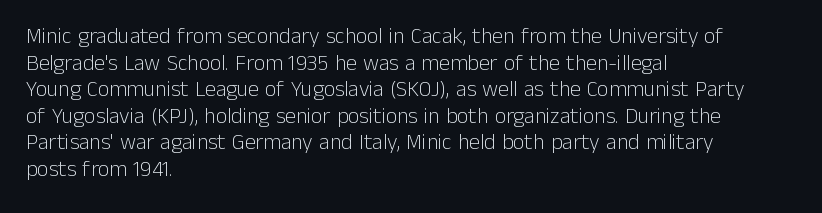
Q: Is the text bold? A: No.
Q: Is the text italic (slanted)? A: No, it is upright.
Q: Is the text underlined? A: No.
Q: How is the paragraph aligned? A: Left-aligned.
Q: Is the spacing between letters normal or unusually wide? A: Normal.
